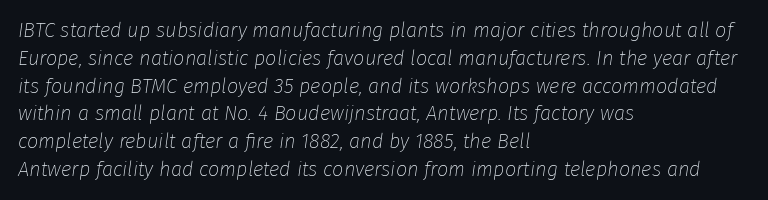
The face looks like a standard text weight, possibly lighter. The zone under the glyphs is completely vacant. The glyphs look as if they've been sheared to an angle. The line-height multiplier appears to be the usual default. Look at the tracking — it's just the regular setting, nothing added. The rendering anchors every line to the left-hand side.
